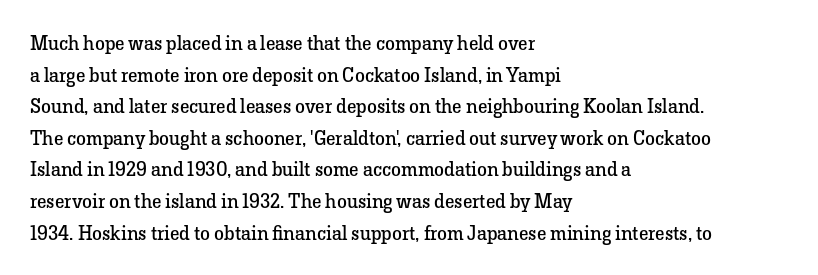
{"italic": "no", "bold": "no", "underline": "no", "align": "left", "line_spacing": "normal", "line_spacing_ratio": 1.58, "letter_spacing": "normal", "letter_spacing_em": 0.0, "glyph_px": 20}
